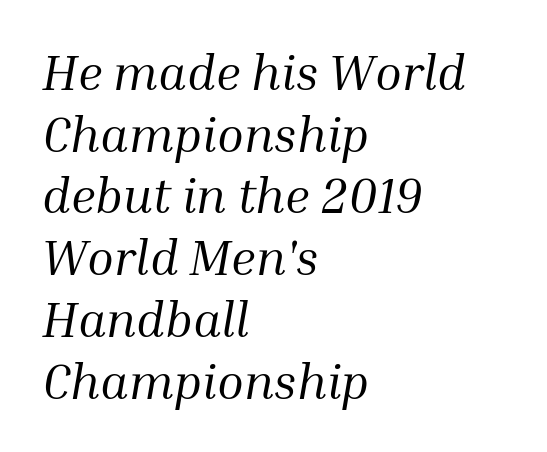
Q: Is the text bold? A: No.
Q: Is the text italic (slanted)? A: Yes, it leans right by about 10 degrees.
Q: Is the typeface a serif or a sans-serif typeface? A: Serif.
Q: Is the text underlined? A: No.
Q: How is the paragraph aligned? A: Left-aligned.
Q: Is the spacing between letters normal or unusually wide? A: Normal.
Q: Is the spacing between lines tight, normal or loose? A: Normal.
Q: Width (condensed, normal, or wide)? A: Normal.
Q: Stroke contrast? A: Medium.
Q: x-height? A: Medium.
Q: Monospaced? A: No.
